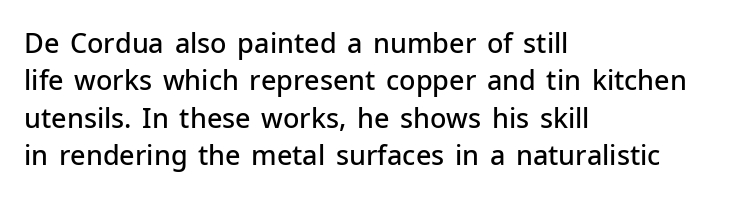
The image shows 27 px text type, upright; set left-aligned, normal line spacing (1.38x), normal letter spacing, not underlined.
